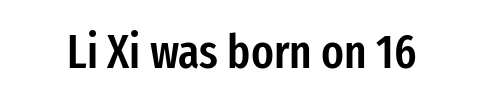
Q: Is the text bold? A: Semi-bold.
Q: Is the text italic (slanted)? A: No, it is upright.
Q: Is the typeface a serif or a sans-serif typeface? A: Sans-serif.
Q: Is the text underlined? A: No.
Q: Is the spacing between letters normal or unusually wide? A: Normal.
Q: Width (condensed, normal, or wide)? A: Condensed.
Q: Stroke contrast? A: Low.
Q: x-height? A: Medium.
Q: Monospaced? A: No.
